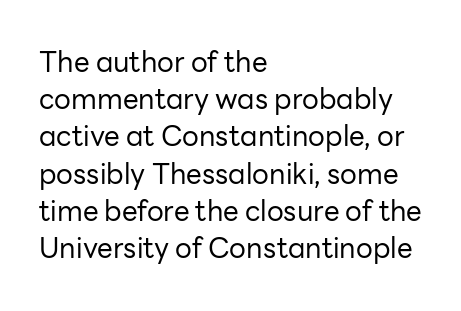
The image shows 28 px regular-weight sans-serif type, upright; set left-aligned, normal line spacing (1.33x), normal letter spacing, not underlined; low stroke contrast and a medium x-height.
